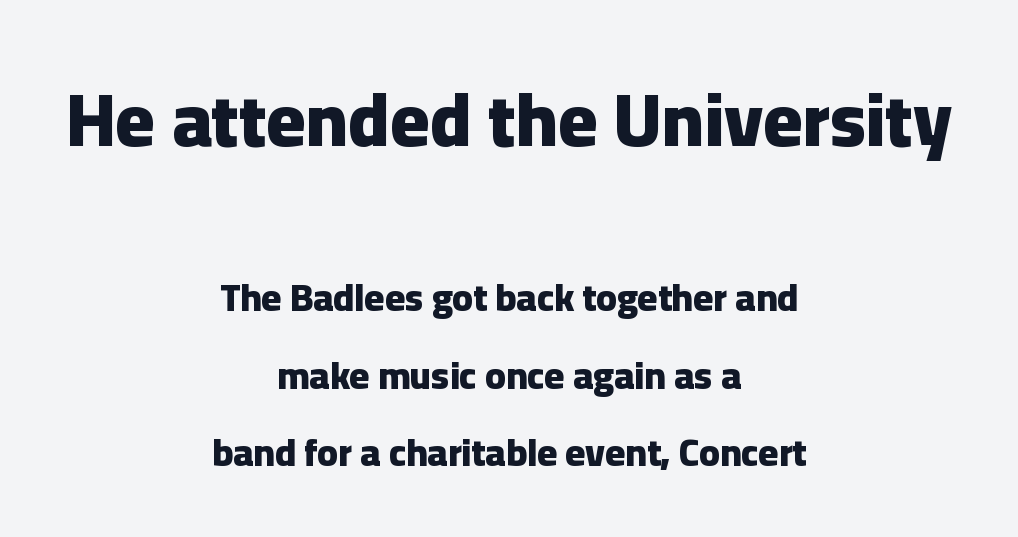
How heavy is the stroke? Heavy — this is a bold. Notice the wide empty band between every row — that's loose leading. Teacher's note: observe the equal gaps on both sides — that is centered alignment. The zone under the glyphs is completely vacant. Think of a printed novel: that variable character pitch is what you see here.
